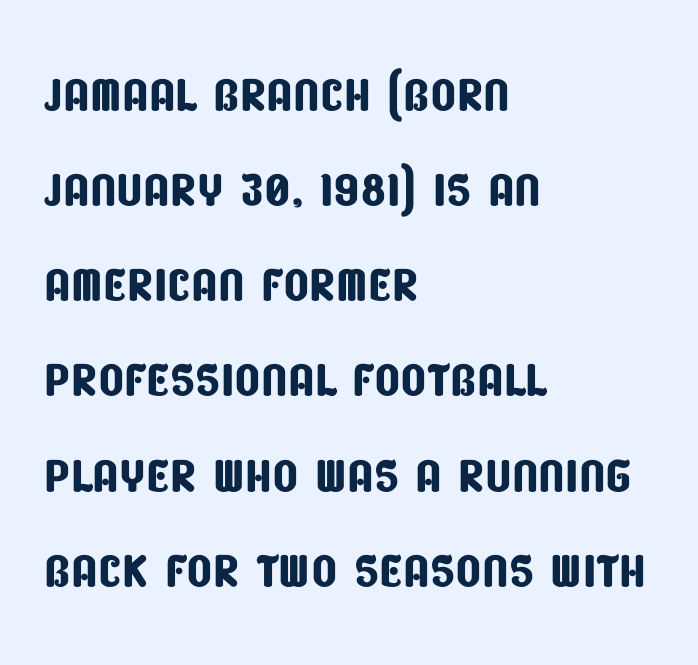
The rendering shows plain stroke endings on the letterforms — a sans-serif design. Each letter keeps its own natural width here, so spacing adapts to shape. Honestly, there is no underline to notice here at all. Each line starts at the same left margin while the right side varies. Short note: letters normally spaced. This sample keeps an unexceptional amount of space between lines.
